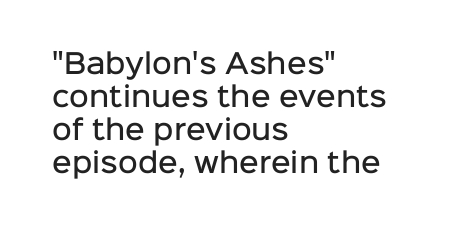
The compositor pushed each line to the left boundary. The space beneath each line is pristine and unruled. Moderately thickened strokes mark this as semibold type. Letter spacing: default. Quick note: not italic, upright.
